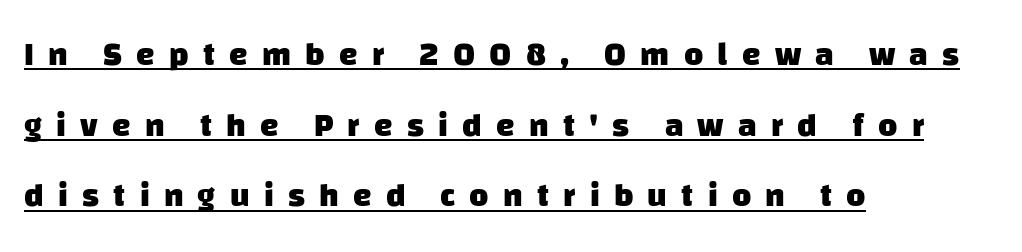
{"serif": "no", "bold": "yes", "weight": "heavy", "width": "normal", "stroke_contrast": "low", "x_height": "large", "monospaced": "no", "underline": "yes", "align": "left", "line_spacing": "loose", "line_spacing_ratio": 2.14, "letter_spacing": "wide", "letter_spacing_em": 0.43, "glyph_px": 33}
